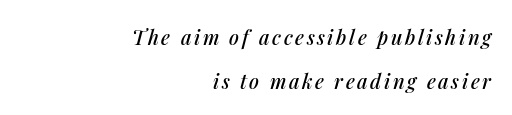
{"italic": "yes", "lean": "right", "slant_degrees": 14, "underline": "no", "align": "right", "line_spacing": "loose", "line_spacing_ratio": 2.19, "glyph_px": 20}
